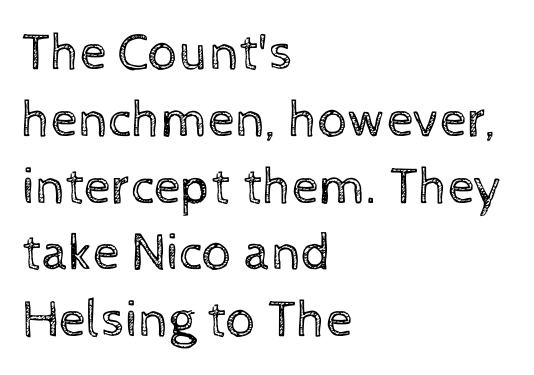
The image shows 53 px regular-weight type, upright; set left-aligned, normal line spacing (1.26x), normal letter spacing, not underlined; a medium x-height.
